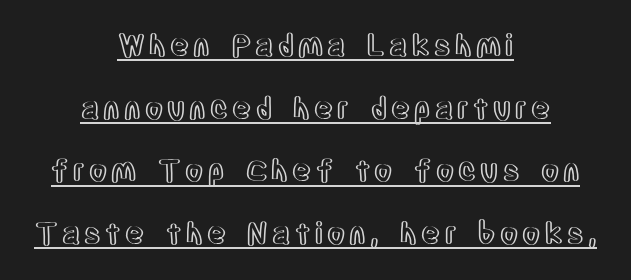
This sample has the flowing, uneven cadence of proportional lettering. Does a line run under the words? Yes, clearly. Every row of glyphs is offset so its center matches the block's center. The lettering holds an erect, upright posture throughout.
